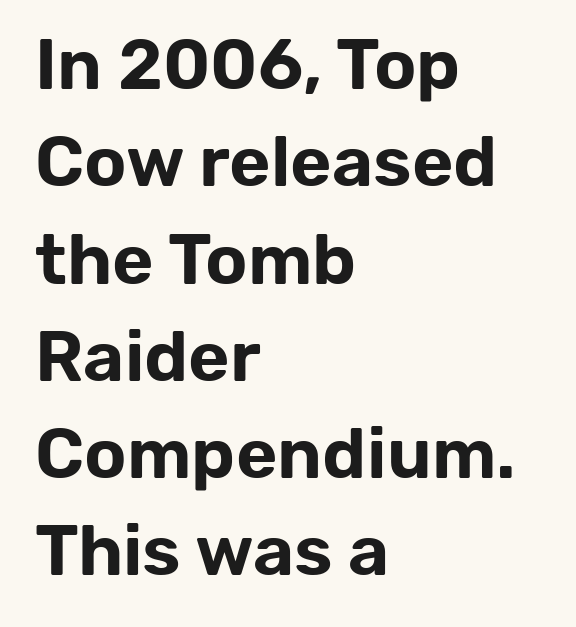
The image shows 71 px sans-serif type, upright; set left-aligned, normal line spacing (1.37x), normal letter spacing, not underlined; low stroke contrast and a medium x-height.
